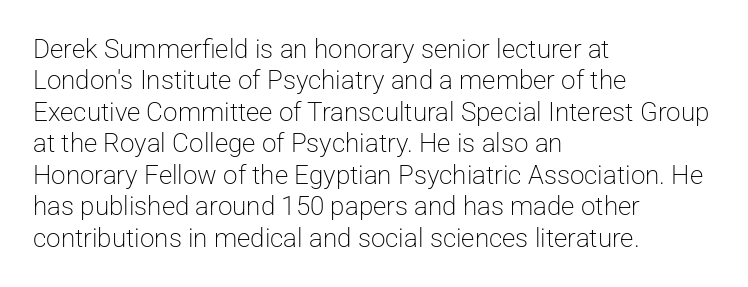
{"italic": "no", "bold": "no", "underline": "no", "align": "left", "line_spacing_ratio": 1.21, "letter_spacing": "normal", "letter_spacing_em": 0.0, "glyph_px": 26}
